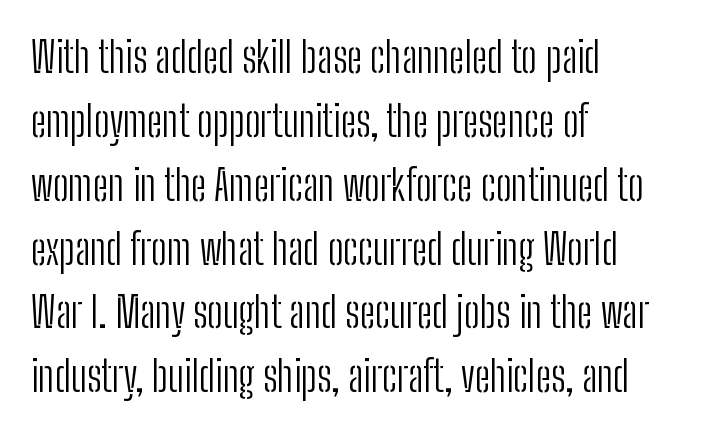
{"serif": "no", "italic": "no", "bold": "no", "weight": "light", "width": "condensed", "stroke_contrast": "low", "x_height": "medium", "monospaced": "no", "underline": "no", "align": "left", "line_spacing": "normal", "line_spacing_ratio": 1.52, "letter_spacing": "normal", "letter_spacing_em": 0.0, "glyph_px": 42}
